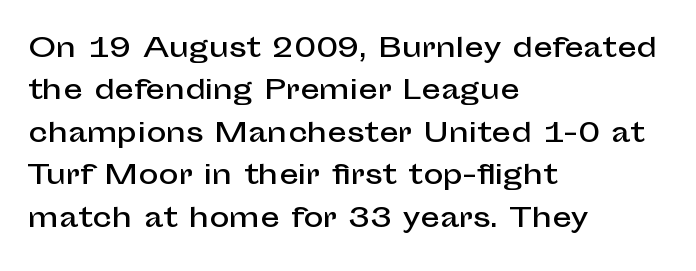
The image shows 27 px text type, upright; set left-aligned, normal line spacing (1.57x), normal letter spacing, not underlined.
